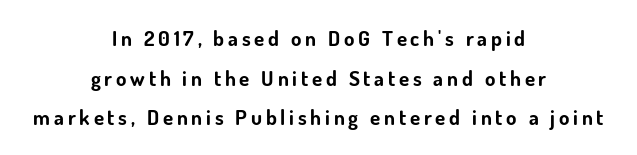
{"italic": "no", "bold": "yes", "underline": "no", "align": "center", "line_spacing_ratio": 1.89, "glyph_px": 21}
